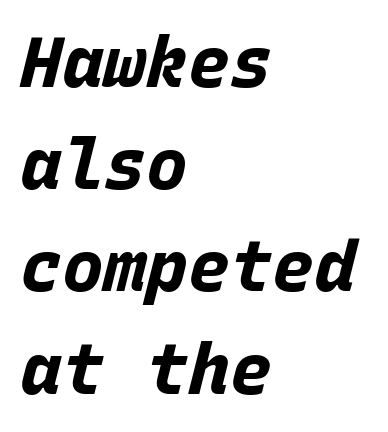
Q: Is the text bold? A: Yes.
Q: Is the text italic (slanted)? A: Yes, it leans right by about 15 degrees.
Q: Is the text underlined? A: No.
Q: How is the paragraph aligned? A: Left-aligned.
Q: Is the spacing between letters normal or unusually wide? A: Normal.
Q: Is the spacing between lines tight, normal or loose? A: Normal.
Q: Width (condensed, normal, or wide)? A: Normal.
Q: Stroke contrast? A: Low.
Q: x-height? A: Large.
Q: Monospaced? A: Yes.
